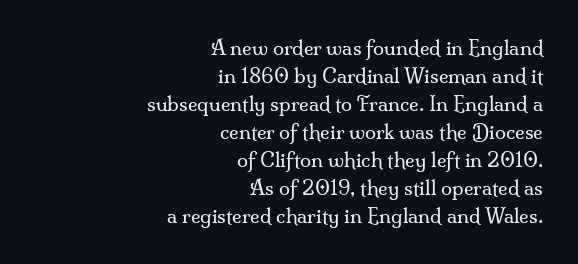
{"italic": "no", "bold": "no", "underline": "no", "align": "right", "line_spacing": "normal", "line_spacing_ratio": 1.4, "letter_spacing": "normal", "letter_spacing_em": 0.0, "glyph_px": 20}
